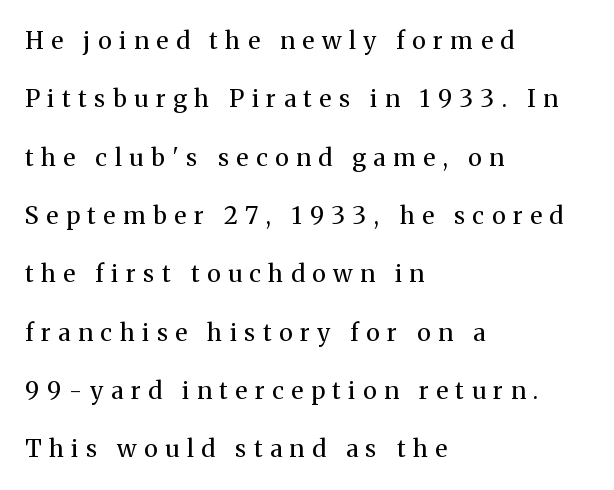
Compared with typical body copy, the letter spacing here is much looser. Honestly, there is no underline to notice here at all. Every character sits straight up, as roman type does. Vertical spacing — loose. This reads as an unemphasized weight, regular at the heaviest.
